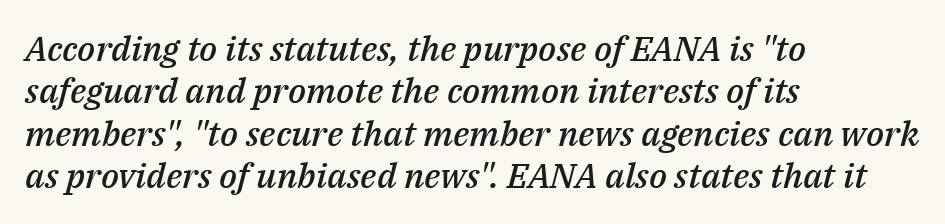
Q: Is the text bold? A: Semi-bold.
Q: Is the text italic (slanted)? A: Yes, it leans right by about 14 degrees.
Q: Is the text underlined? A: No.
Q: How is the paragraph aligned? A: Left-aligned.
Q: Is the spacing between letters normal or unusually wide? A: Normal.
Q: Width (condensed, normal, or wide)? A: Normal.
Q: Stroke contrast? A: Medium.
Q: x-height? A: Medium.
Q: Monospaced? A: No.
